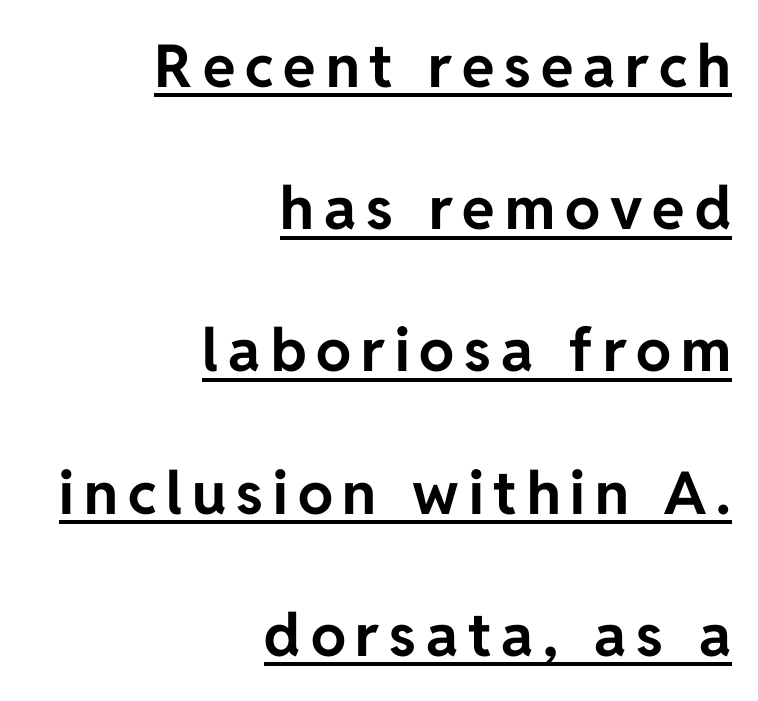
The image shows 59 px bold sans-serif type, upright; set right-aligned, loose line spacing (2.41x), underlined; low stroke contrast and a medium x-height.
